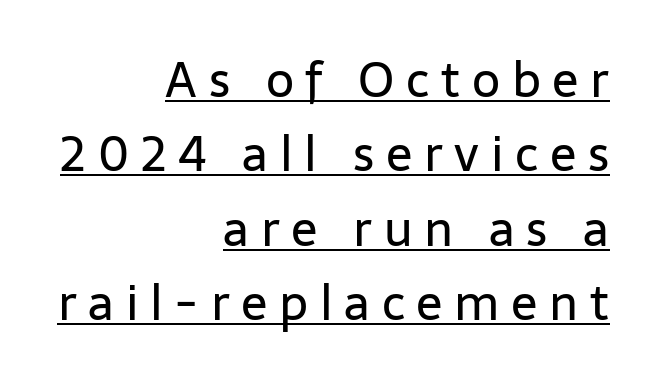
Substantial extra tracking has been applied to these lines. Designer's note — italics off, roman on. Is this a heavy cut? Hardly; it is regular or lighter. Type style note: lacks serifs. Line spacing here is normal.
